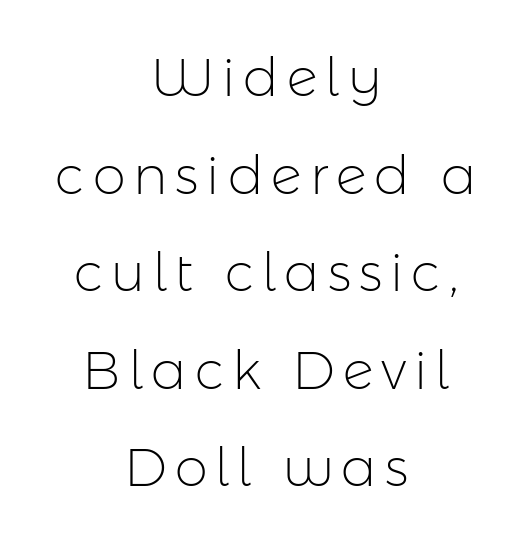
The image shows 53 px light sans-serif type, upright; set centered, line spacing 1.84x, not underlined; low stroke contrast and a medium x-height.
